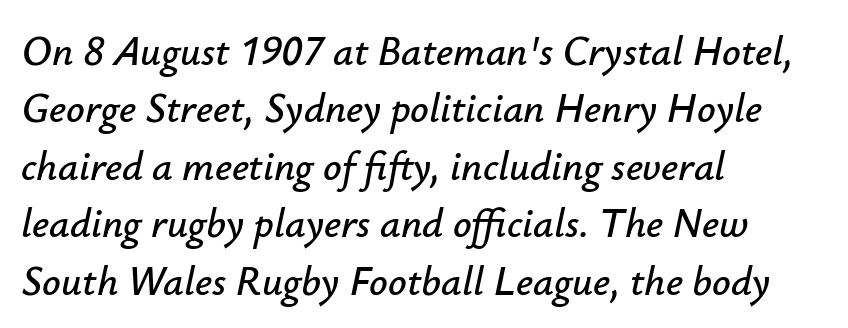
Q: Is the text italic (slanted)? A: Yes, it leans right by about 12 degrees.
Q: Is the text underlined? A: No.
Q: How is the paragraph aligned? A: Left-aligned.
Q: Is the spacing between letters normal or unusually wide? A: Normal.
Q: Is the spacing between lines tight, normal or loose? A: Normal.
Q: Width (condensed, normal, or wide)? A: Normal.
Q: Stroke contrast? A: Low.
Q: x-height? A: Small.
Q: Monospaced? A: No.
